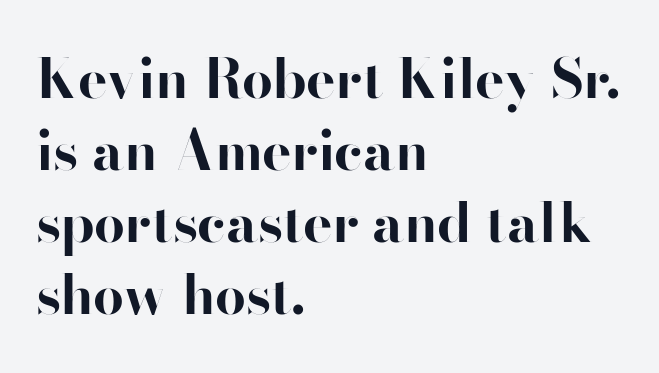
{"serif": "no", "italic": "no", "bold": "yes", "weight": "bold", "width": "normal", "stroke_contrast": "high", "x_height": "small", "monospaced": "no", "underline": "no", "align": "left", "line_spacing": "normal", "line_spacing_ratio": 1.31, "letter_spacing": "normal", "letter_spacing_em": 0.0, "glyph_px": 55}
